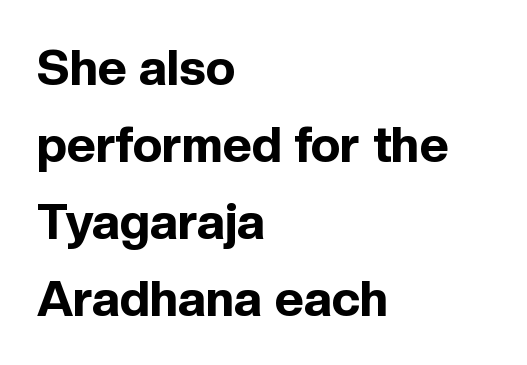
The passage shown stacks its lines at a standard gap. The letters stand straight up with perfectly vertical stems. Note the varied advance widths — an 'i' is clearly narrower than an 'm'. Every row of glyphs begins at an identical x-position on the left. There is no visible air inserted between adjacent glyphs.
